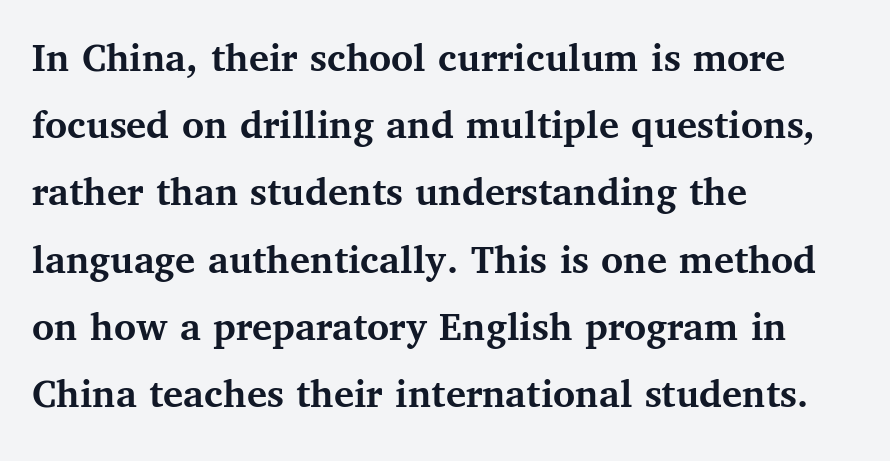
Q: Is the text bold? A: Yes.
Q: Is the text italic (slanted)? A: No, it is upright.
Q: Is the typeface a serif or a sans-serif typeface? A: Serif.
Q: Is the text underlined? A: No.
Q: How is the paragraph aligned? A: Left-aligned.
Q: Is the spacing between letters normal or unusually wide? A: Normal.
Q: Is the spacing between lines tight, normal or loose? A: Normal.
Q: Width (condensed, normal, or wide)? A: Normal.
Q: Stroke contrast? A: Medium.
Q: x-height? A: Medium.
Q: Monospaced? A: No.
